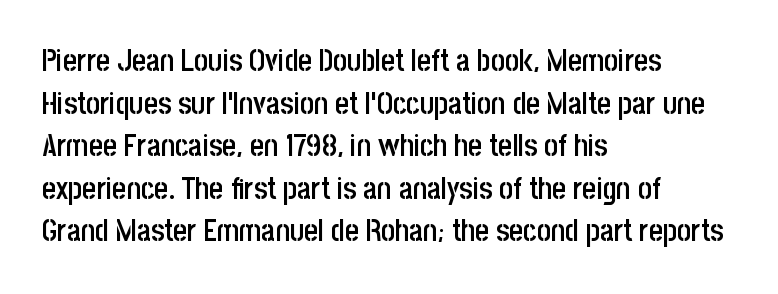
The image shows 30 px semibold, condensed sans-serif type, upright; set left-aligned, normal line spacing (1.42x), normal letter spacing, not underlined; low stroke contrast and a large x-height.
